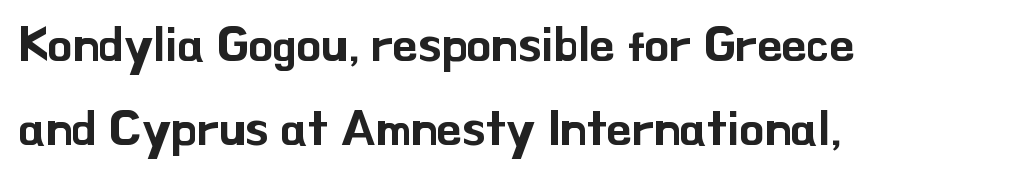
A bare baseline throughout the passage. Nobody touched the tracking dial on this one. What's the leading like? Ordinary, nothing unusual. Here the designer chose a conventional face with non-uniform glyph widths. Is there any slant? The stems are plumb. Regarding serifs, this sample does without them.
